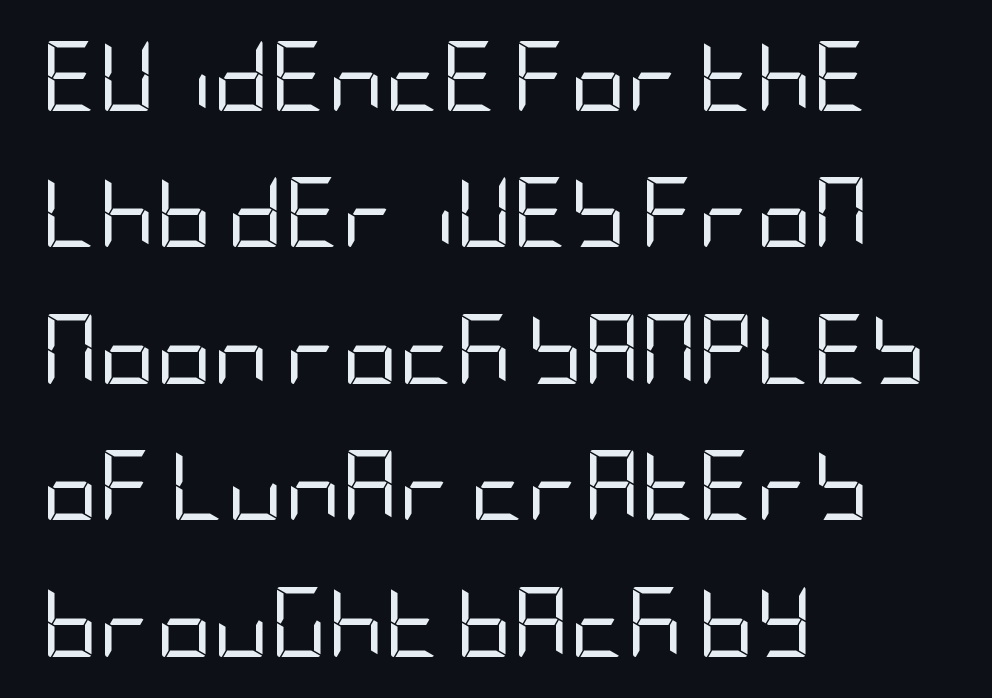
Weight: not bold — regular or lighter. The lettering holds an erect, upright posture throughout. The foot of each line stays bare and open. Quick note: interline space is abundant.
